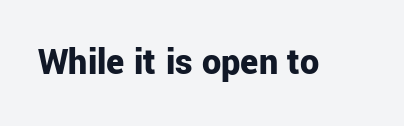
The image shows 38 px bold sans-serif type, upright; set normal letter spacing, not underlined; low stroke contrast and a medium x-height.
